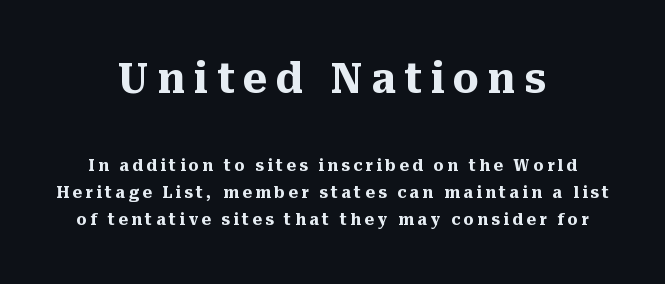
{"serif": "yes", "italic": "no", "bold": "yes", "weight": "heavy", "width": "normal", "stroke_contrast": "medium", "x_height": "medium", "monospaced": "no", "underline": "no", "align": "center", "line_spacing": "normal", "line_spacing_ratio": 1.67, "letter_spacing": "wide", "letter_spacing_em": 0.21, "larger_block": "first", "size_ratio": 2.56, "glyph_px": 41}
